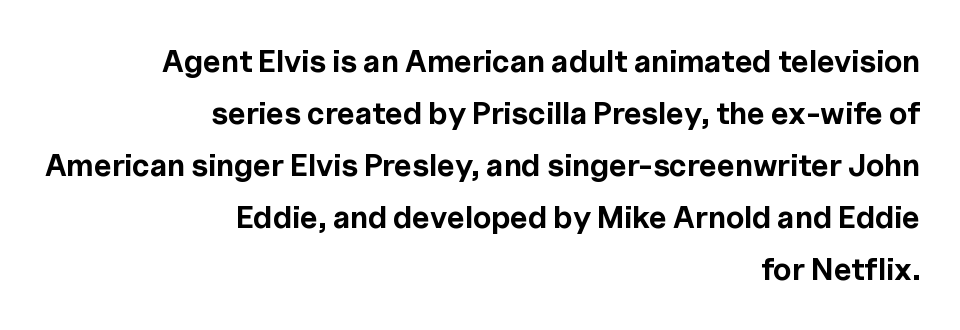
Check where the strokes stop: nothing finishes them off — pure sans. Varying glyph widths throughout — classic text-font behaviour. Does the weight exceed regular? Yes, all the way to bold. In terms of leading, this rendering sits right in the middle. Nobody drew a line under any word here.
